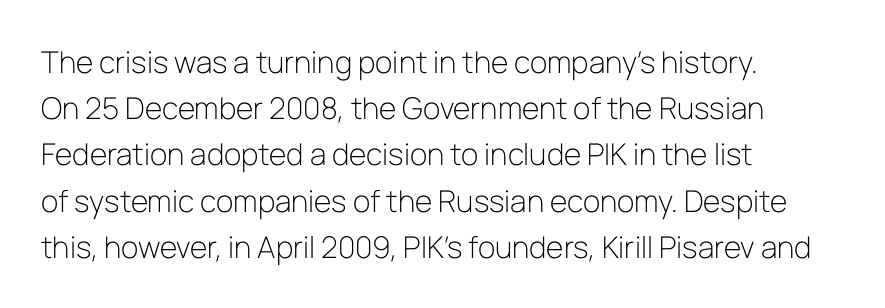
{"serif": "no", "italic": "no", "bold": "no", "weight": "light", "width": "normal", "stroke_contrast": "low", "x_height": "medium", "monospaced": "no", "underline": "no", "align": "left", "line_spacing": "normal", "line_spacing_ratio": 1.54, "letter_spacing": "normal", "letter_spacing_em": 0.0, "glyph_px": 30}
